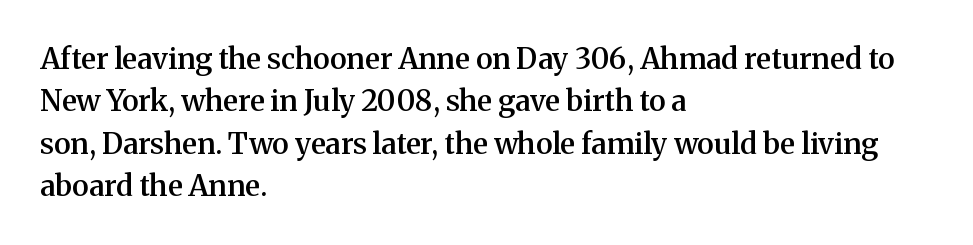
The image shows 29 px semibold serif type, upright; set left-aligned, normal line spacing (1.46x), normal letter spacing, not underlined; medium stroke contrast and a medium x-height.
